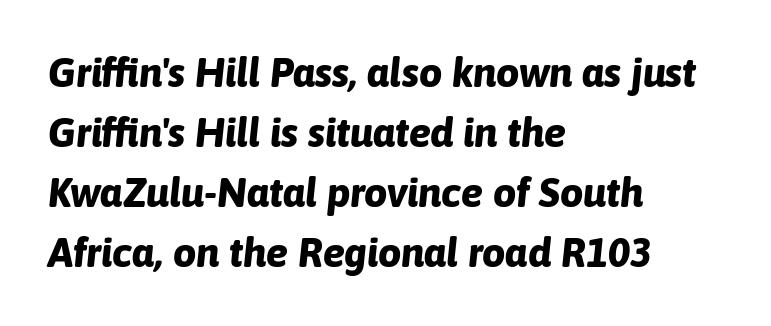
The lines in this sample share a left origin and differ only in where they stop. The gap between lines stays unmarked. The face used here is proportionally spaced, like ordinary book or web type. The designer left line spacing at the default.
